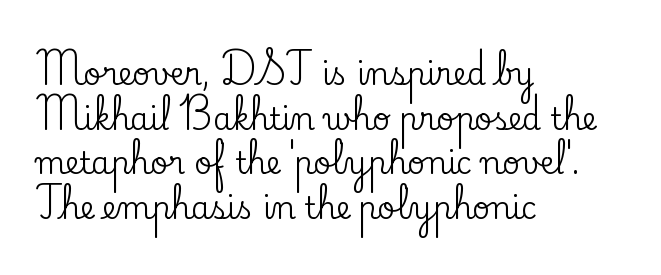
Is there much room between lines? A standard amount, neither cramped nor airy. The zone under the glyphs is completely vacant. Regarding serifs, this sample has them. Does the lettering tilt? It doesn't — this is upright. Default kerning and tracking; the words read as compact shapes. Does the copy run flush right? No — it runs flush left.
